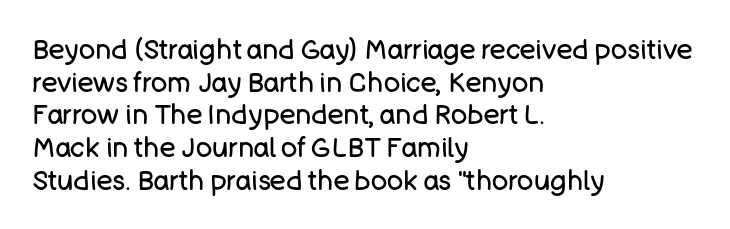
The image shows 27 px text type, upright; set left-aligned, line spacing 1.21x, normal letter spacing, not underlined.
